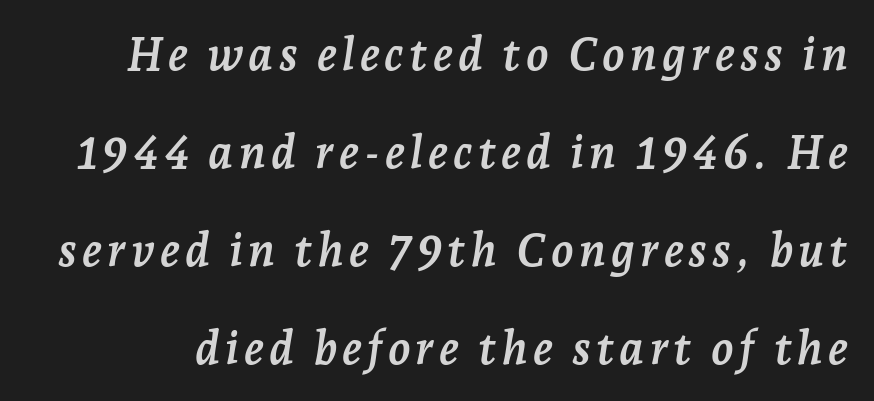
When letters slant like this, we call the style italic. The passage shown is typed in a proportional face where columns would drift. Unlike a clean sans, this face finishes its strokes with serifs. The words here are not underlined. The font is running at its bold setting. The line-height multiplier appears high, well above default.
